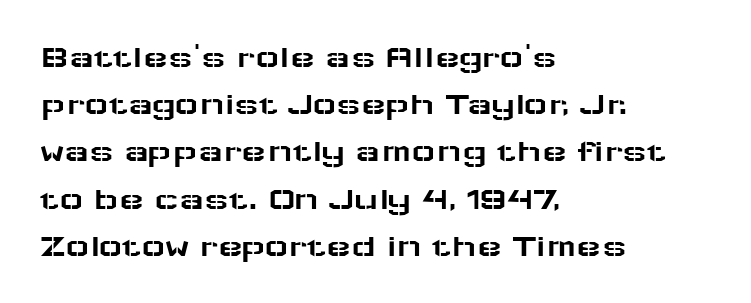
Q: Is the text italic (slanted)? A: No, it is upright.
Q: Is the typeface a serif or a sans-serif typeface? A: Sans-serif.
Q: Is the text underlined? A: No.
Q: How is the paragraph aligned? A: Left-aligned.
Q: Is the spacing between letters normal or unusually wide? A: Normal.
Q: Is the spacing between lines tight, normal or loose? A: Normal.
Q: Width (condensed, normal, or wide)? A: Wide.
Q: Stroke contrast? A: Low.
Q: x-height? A: Medium.
Q: Monospaced? A: No.
